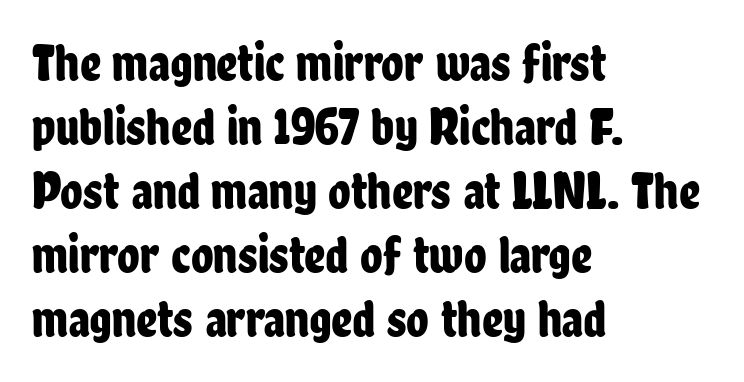
The image shows 52 px condensed sans-serif type, upright; set left-aligned, line spacing 1.23x, normal letter spacing, not underlined; low stroke contrast and a medium x-height.
